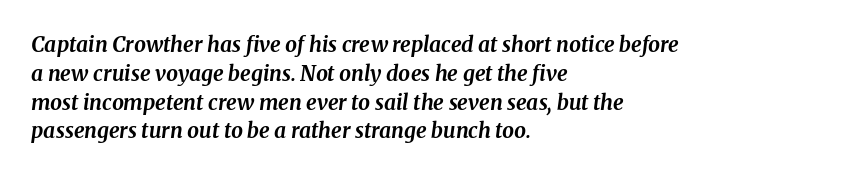
The image shows 21 px bold type, italic (leaning right); set left-aligned, normal line spacing (1.37x), normal letter spacing, not underlined.
